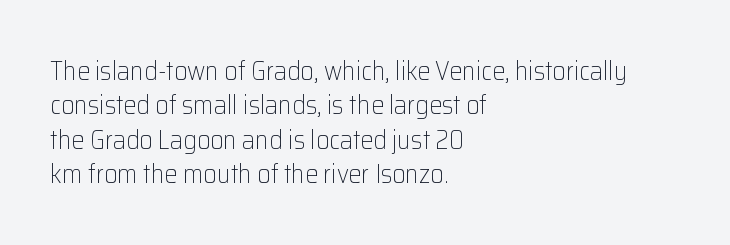
The image shows 26 px text type, upright; set left-aligned, normal line spacing (1.32x), normal letter spacing, not underlined.
